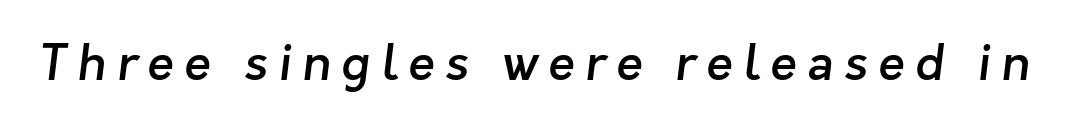
Tracking here is generous; glyphs stand well apart from one another. The passage shown is not underscored anywhere. The sample has been set in demibold, a notch under bold. This sample uses a sans-serif face. Character widths vary here, with narrow letters taking less room than wide ones.
